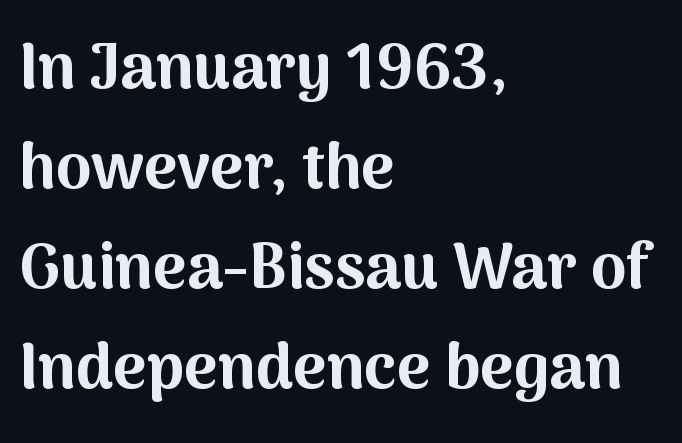
Reading down the column, the eye jumps a familiar distance to each next line. These lines were composed using upright roman letters. The line texture is even and compact thanks to regular tracking. Font category for this specimen: sans-serif. These lines are rendered in a variable-pitch font.
